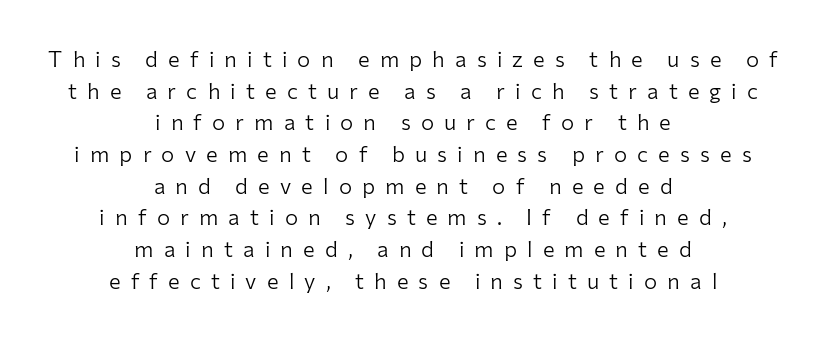
The image shows 22 px text type, upright; set centered, normal line spacing (1.44x), unusually wide letter spacing (+0.46 em), not underlined.
